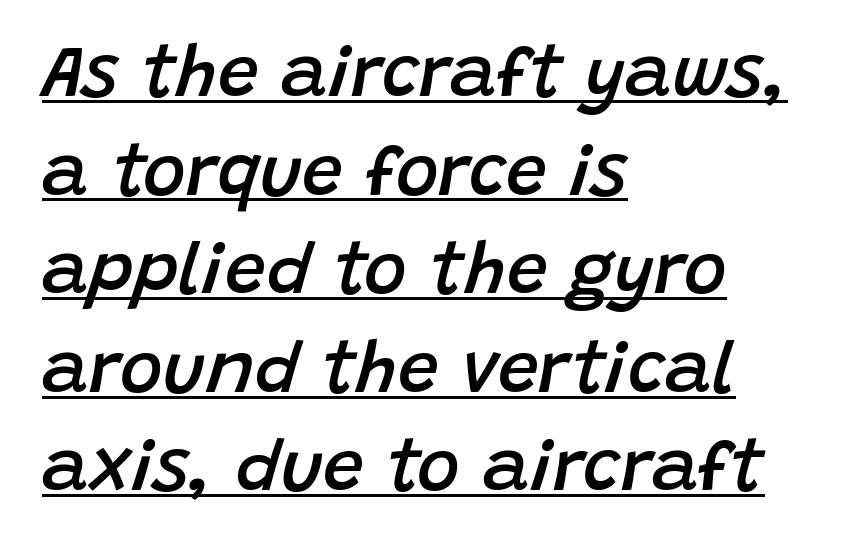
{"italic": "yes", "lean": "right", "slant_degrees": 15, "bold": "semi", "weight": "semibold", "width": "normal", "stroke_contrast": "low", "x_height": "large", "monospaced": "no", "underline": "yes", "align": "left", "line_spacing": "normal", "line_spacing_ratio": 1.35, "letter_spacing": "normal", "letter_spacing_em": 0.0, "glyph_px": 73}
